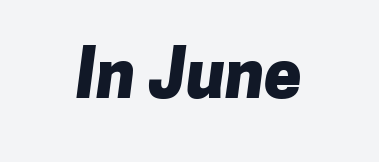
Look at the stroke-to-counter ratio: heavy, a bold. Honestly, there is no underline to notice here at all. Nope, no serifs anywhere on these letters. The letters advance in unequal steps, a hallmark of proportional type. Characters follow at the spacing the type designer built in.
